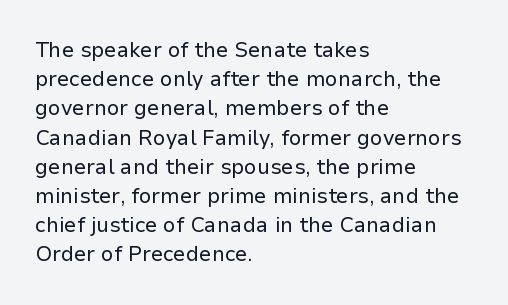
{"italic": "no", "bold": "no", "underline": "no", "align": "left", "line_spacing": "normal", "line_spacing_ratio": 1.39, "letter_spacing": "normal", "letter_spacing_em": 0.0, "glyph_px": 21}
